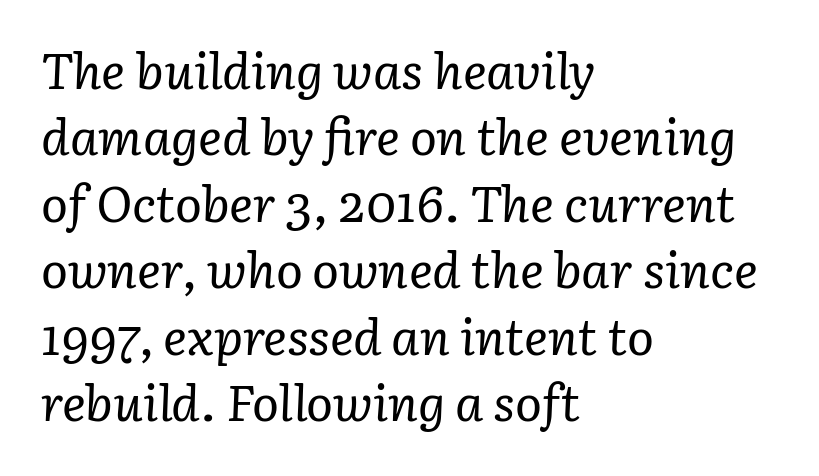
{"serif": "yes", "italic": "yes", "lean": "right", "slant_degrees": 3, "bold": "no", "weight": "regular", "width": "normal", "stroke_contrast": "low", "x_height": "medium", "monospaced": "no", "underline": "no", "align": "left", "line_spacing": "normal", "line_spacing_ratio": 1.33, "letter_spacing": "normal", "letter_spacing_em": 0.0, "glyph_px": 50}
